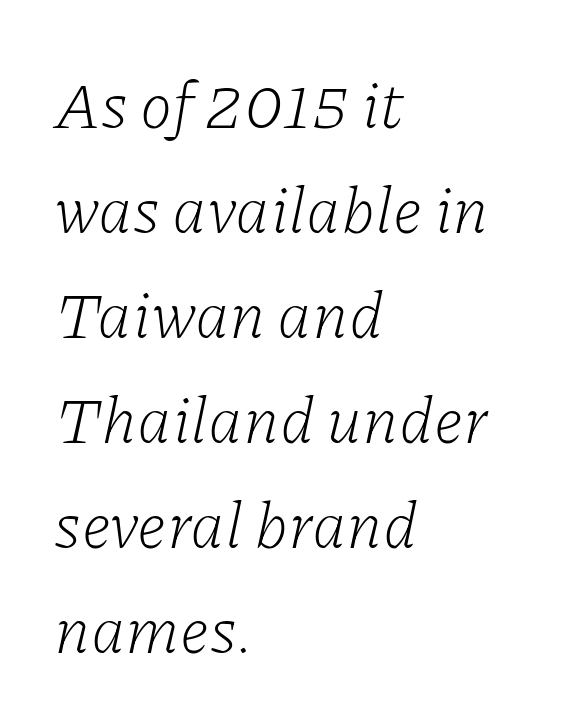
Q: Is the text bold? A: No.
Q: Is the text italic (slanted)? A: Yes, it leans right by about 11 degrees.
Q: Is the typeface a serif or a sans-serif typeface? A: Serif.
Q: Is the text underlined? A: No.
Q: How is the paragraph aligned? A: Left-aligned.
Q: Is the spacing between letters normal or unusually wide? A: Normal.
Q: Is the spacing between lines tight, normal or loose? A: Normal.
Q: Width (condensed, normal, or wide)? A: Normal.
Q: Stroke contrast? A: Low.
Q: x-height? A: Medium.
Q: Monospaced? A: No.
